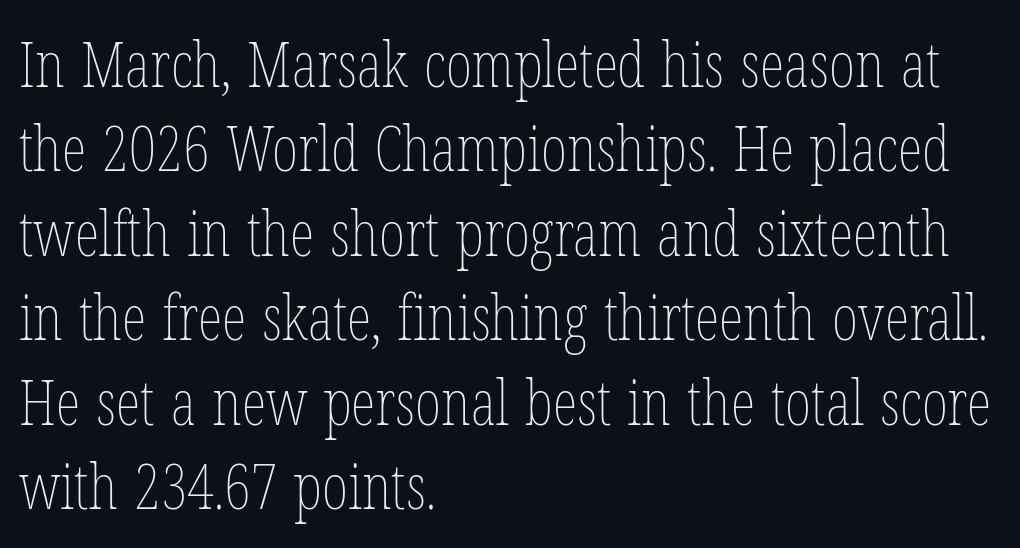
Q: Is the text bold? A: No.
Q: Is the text italic (slanted)? A: No, it is upright.
Q: Is the text underlined? A: No.
Q: How is the paragraph aligned? A: Left-aligned.
Q: Is the spacing between letters normal or unusually wide? A: Normal.
Q: Is the spacing between lines tight, normal or loose? A: Normal.
Q: Width (condensed, normal, or wide)? A: Condensed.
Q: Stroke contrast? A: Low.
Q: x-height? A: Medium.
Q: Monospaced? A: No.
